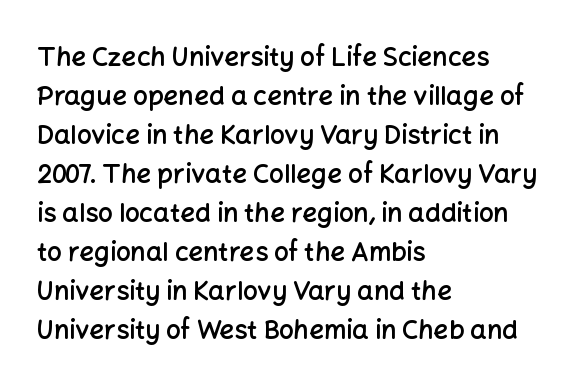
Each row of text sits above clean, open space. The letters stand straight up with perfectly vertical stems. Each word holds together tightly as a unit, with standard inter-letter gaps. A normal amount of white space separates one row of letters from the next. Does the weight exceed regular? Yes, but only to semibold. The paragraph shown leans on its left margin.
